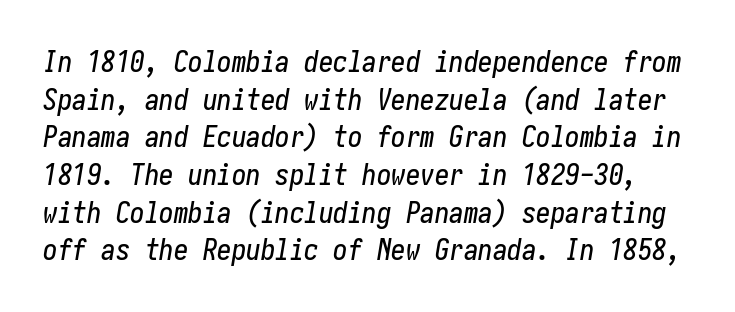
Q: Is the text italic (slanted)? A: Yes, it leans right by about 10 degrees.
Q: Is the text underlined? A: No.
Q: Is the spacing between letters normal or unusually wide? A: Normal.
Q: Is the spacing between lines tight, normal or loose? A: Normal.
Q: Width (condensed, normal, or wide)? A: Condensed.
Q: Stroke contrast? A: Low.
Q: x-height? A: Medium.
